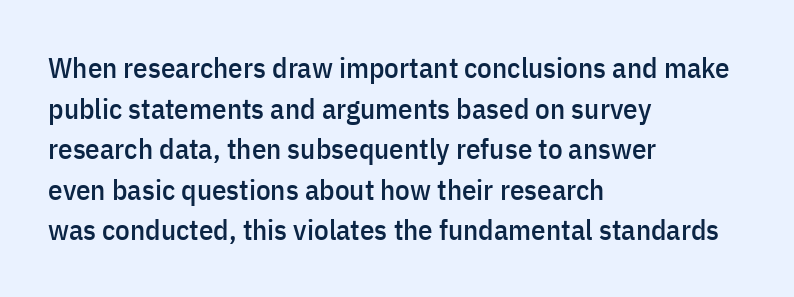
{"serif": "no", "italic": "no", "width": "condensed", "stroke_contrast": "low", "x_height": "medium", "monospaced": "no", "underline": "no", "align": "left", "line_spacing": "normal", "line_spacing_ratio": 1.4, "letter_spacing": "normal", "letter_spacing_em": 0.0, "glyph_px": 29}
